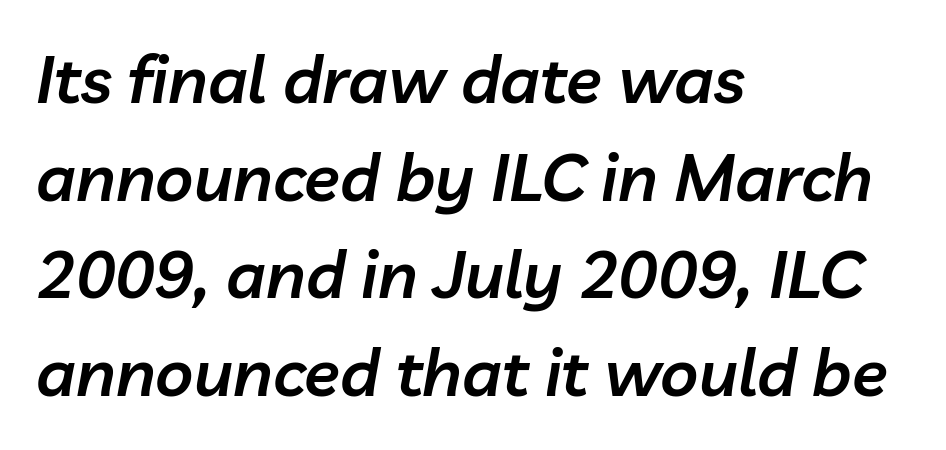
Q: Is the text bold? A: Semi-bold.
Q: Is the text italic (slanted)? A: Yes, it leans right by about 10 degrees.
Q: Is the text underlined? A: No.
Q: How is the paragraph aligned? A: Left-aligned.
Q: Is the spacing between letters normal or unusually wide? A: Normal.
Q: Is the spacing between lines tight, normal or loose? A: Normal.
Q: Width (condensed, normal, or wide)? A: Normal.
Q: Stroke contrast? A: Low.
Q: x-height? A: Medium.
Q: Monospaced? A: No.
